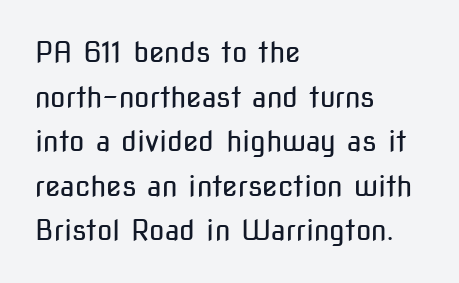
{"serif": "no", "italic": "no", "bold": "no", "weight": "regular", "width": "condensed", "stroke_contrast": "low", "x_height": "medium", "monospaced": "no", "underline": "no", "align": "left", "line_spacing": "normal", "line_spacing_ratio": 1.59, "letter_spacing": "normal", "letter_spacing_em": 0.0, "glyph_px": 28}
